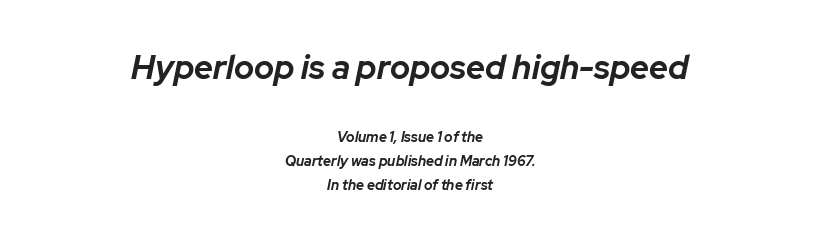
Each letter keeps its own natural width here, so spacing adapts to shape. A typesetter would call this zero additional tracking. The earlier block is typeset at a bigger size than the later block. These lines stack symmetrically, like a column narrowing and widening about its center. This sample keeps an unexceptional amount of space between lines.
